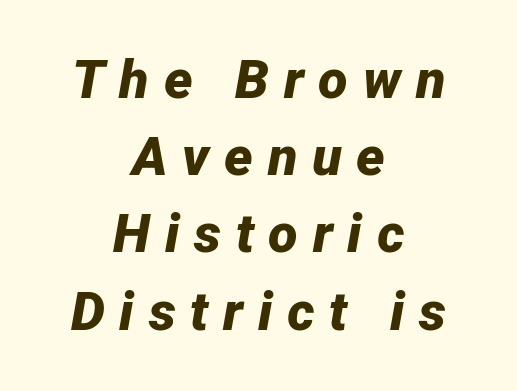
{"italic": "yes", "lean": "right", "slant_degrees": 12, "bold": "yes", "weight": "bold", "width": "normal", "stroke_contrast": "low", "x_height": "medium", "monospaced": "no", "underline": "no", "align": "center", "line_spacing": "normal", "line_spacing_ratio": 1.43, "letter_spacing": "wide", "letter_spacing_em": 0.27, "glyph_px": 54}
